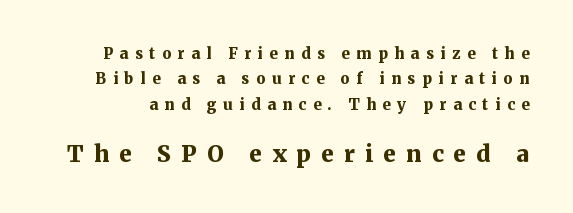
{"italic": "no", "bold": "yes", "underline": "no", "line_spacing": "normal", "line_spacing_ratio": 1.7, "letter_spacing": "wide", "letter_spacing_em": 0.44, "larger_block": "second", "size_ratio": 1.53, "glyph_px": 23}
